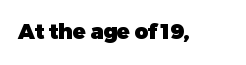
The image shows 21 px bold type, upright; set normal letter spacing, not underlined.
